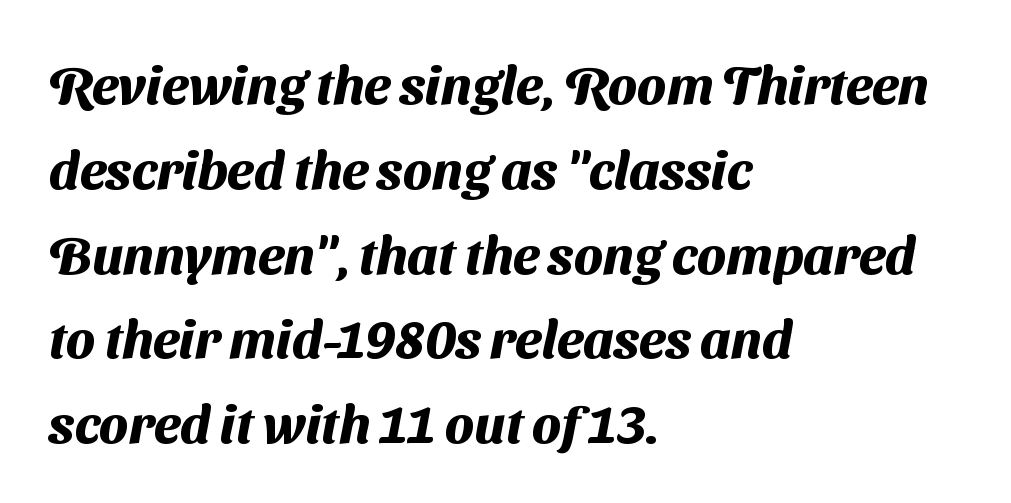
The image shows 53 px heavy sans-serif type; set left-aligned, normal line spacing (1.6x), normal letter spacing, not underlined; medium stroke contrast and a medium x-height.
